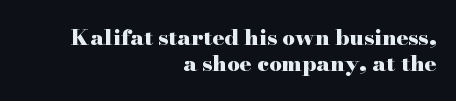
This is heavy type, rendered in bold. Tracking value appears to be zero — textbook default spacing. These lines are set flush right with a ragged left edge. The lettering stays uniformly vertical, giving the passage a roman look. The passage shown is not underscored anywhere.
